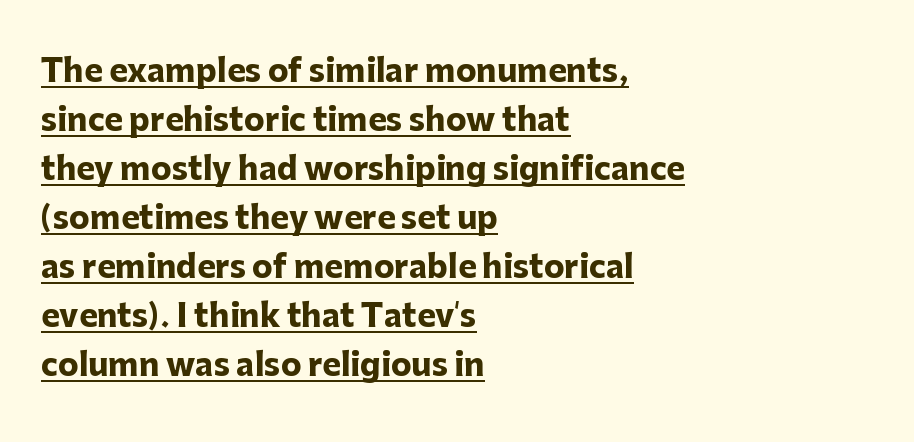
{"serif": "no", "italic": "no", "bold": "yes", "weight": "heavy", "width": "normal", "stroke_contrast": "low", "x_height": "medium", "monospaced": "no", "underline": "yes", "align": "left", "line_spacing": "normal", "line_spacing_ratio": 1.58, "letter_spacing": "normal", "letter_spacing_em": 0.0, "glyph_px": 31}
